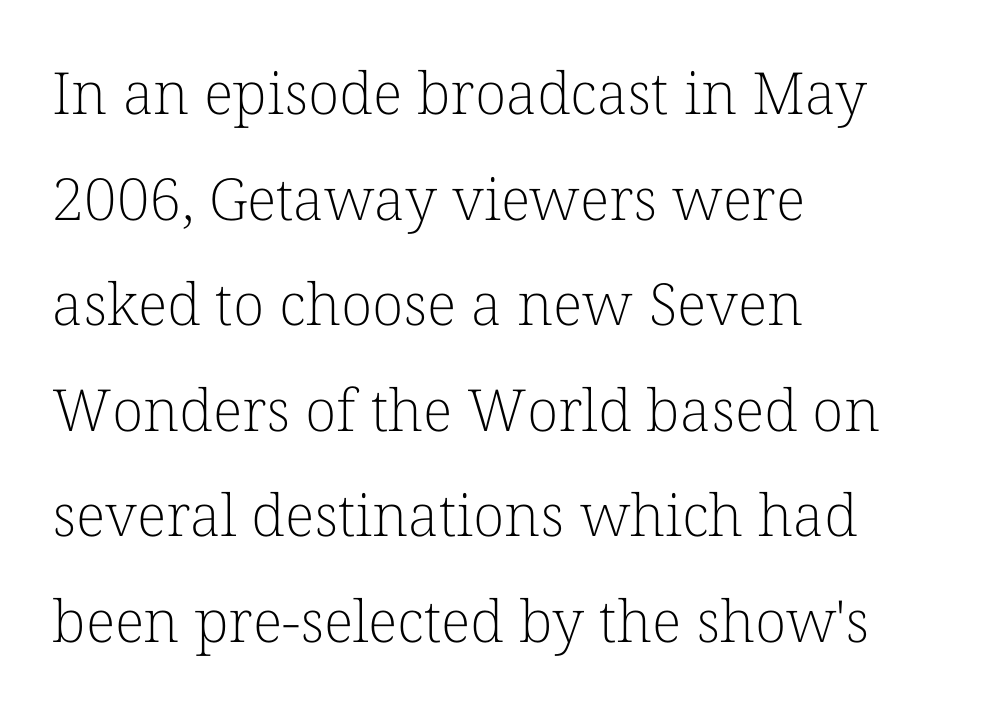
The image shows 58 px light serif type, upright; set left-aligned, line spacing 1.82x, normal letter spacing, not underlined; low stroke contrast and a medium x-height.
